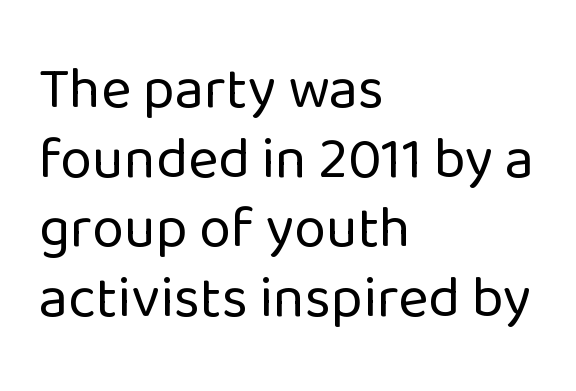
The image shows 58 px regular-weight sans-serif type, upright; set left-aligned, line spacing 1.2x, normal letter spacing, not underlined; low stroke contrast and a medium x-height.
